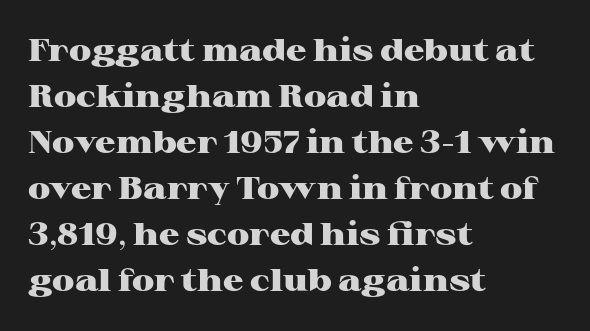
The image shows 32 px heavy, wide serif type, upright; set left-aligned, normal line spacing (1.44x), normal letter spacing, not underlined; high stroke contrast and a medium x-height.
